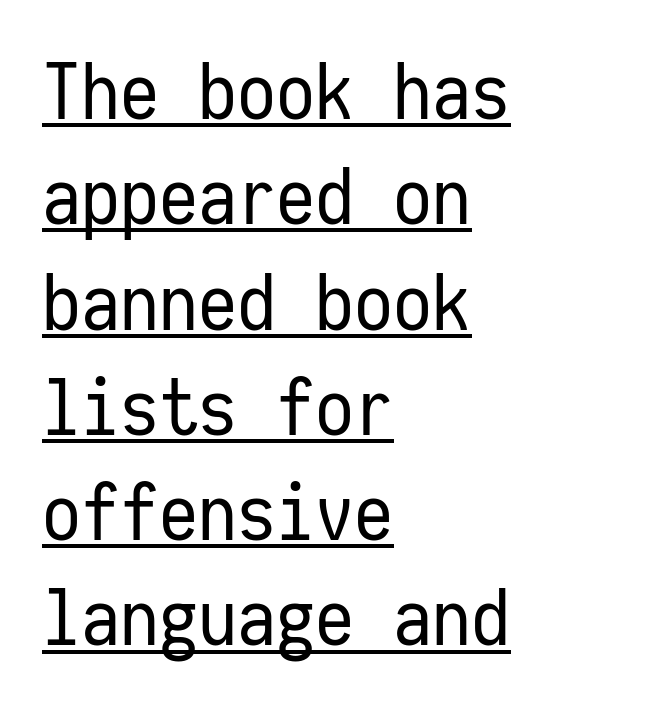
Leftover space on each line is placed entirely after the last word. Summary of vertical rhythm: regular, with standard interline spacing. A typesetter would mark this as roman, not italic. Is this a fixed-width face? Yes — each glyph sits in an identical cell. Emphasis is given by a line drawn under the lettering.
